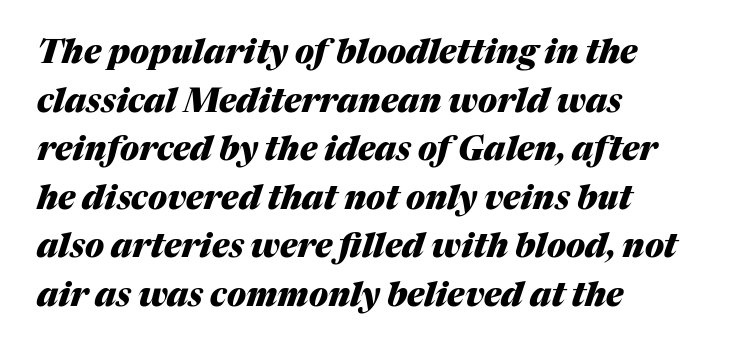
{"italic": "yes", "lean": "right", "slant_degrees": 17, "bold": "yes", "weight": "heavy", "width": "normal", "stroke_contrast": "medium", "x_height": "medium", "monospaced": "no", "underline": "no", "align": "left", "line_spacing": "normal", "line_spacing_ratio": 1.47, "letter_spacing": "normal", "letter_spacing_em": 0.0, "glyph_px": 33}
